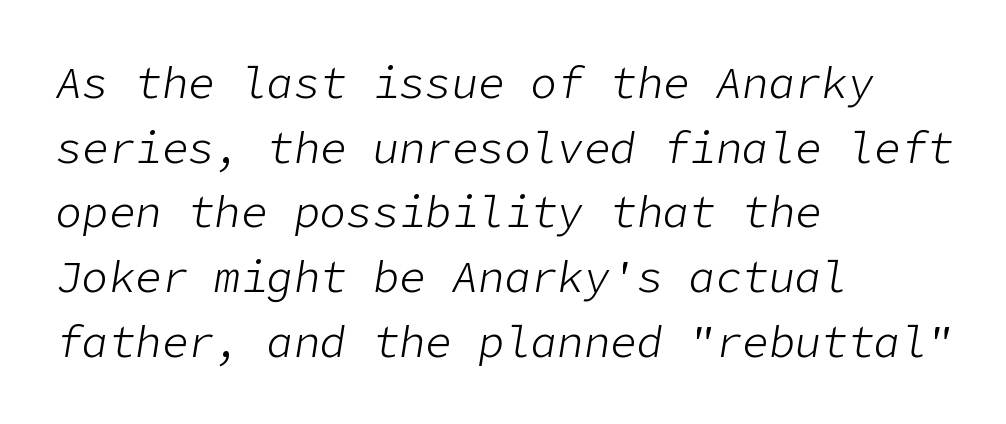
Q: Is the text bold? A: No.
Q: Is the text italic (slanted)? A: Yes, it leans right by about 9 degrees.
Q: Is the text underlined? A: No.
Q: How is the paragraph aligned? A: Left-aligned.
Q: Is the spacing between letters normal or unusually wide? A: Normal.
Q: Is the spacing between lines tight, normal or loose? A: Normal.
Q: Width (condensed, normal, or wide)? A: Normal.
Q: Stroke contrast? A: Low.
Q: x-height? A: Medium.
